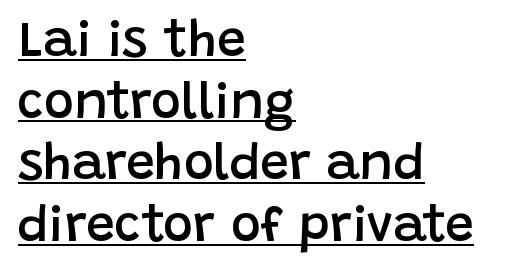
Q: Is the text bold? A: Semi-bold.
Q: Is the text italic (slanted)? A: No, it is upright.
Q: Is the typeface a serif or a sans-serif typeface? A: Sans-serif.
Q: Is the text underlined? A: Yes.
Q: How is the paragraph aligned? A: Left-aligned.
Q: Is the spacing between letters normal or unusually wide? A: Normal.
Q: Width (condensed, normal, or wide)? A: Normal.
Q: Stroke contrast? A: Low.
Q: x-height? A: Large.
Q: Monospaced? A: No.
